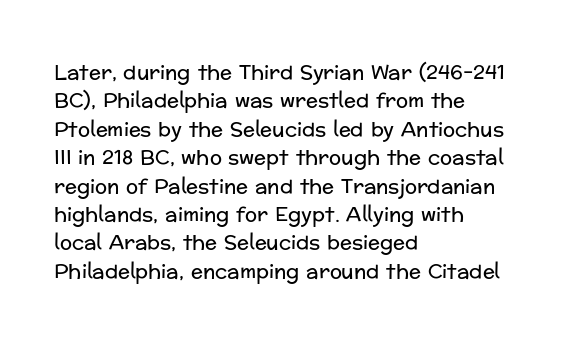
Glyph-to-glyph distance matches everyday printed text. One glance says typical: line gaps are just what's usual. A bare baseline throughout the passage. Does the lettering tilt? It doesn't — this is upright.
